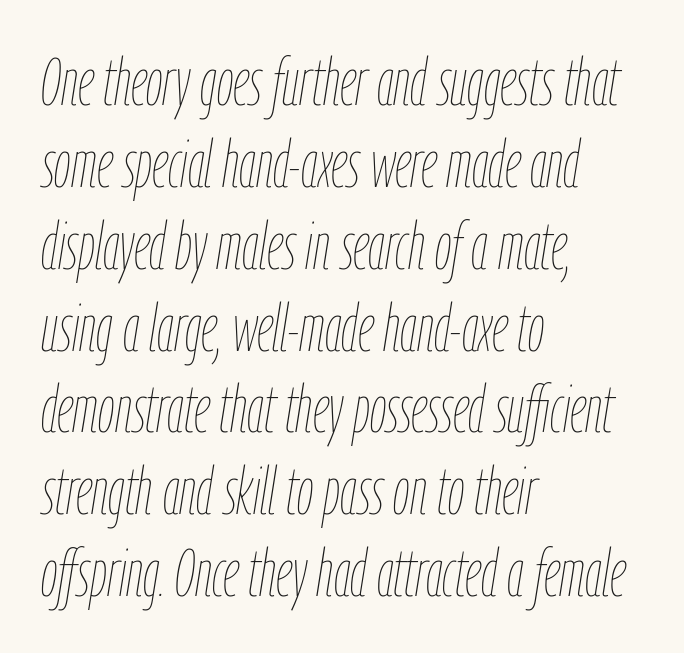
The image shows 66 px thin, condensed type, italic (leaning right); set left-aligned, line spacing 1.24x, normal letter spacing, not underlined; low stroke contrast and a medium x-height.
